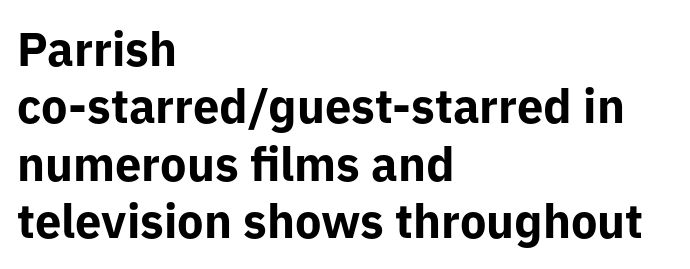
Q: Is the text bold? A: Yes.
Q: Is the text italic (slanted)? A: No, it is upright.
Q: Is the typeface a serif or a sans-serif typeface? A: Sans-serif.
Q: Is the text underlined? A: No.
Q: How is the paragraph aligned? A: Left-aligned.
Q: Is the spacing between letters normal or unusually wide? A: Normal.
Q: Width (condensed, normal, or wide)? A: Normal.
Q: Stroke contrast? A: Low.
Q: x-height? A: Medium.
Q: Monospaced? A: No.
